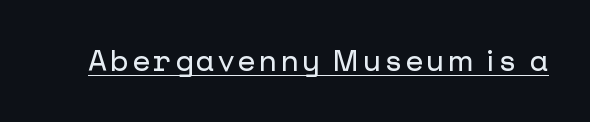
{"serif": "no", "italic": "no", "width": "normal", "stroke_contrast": "low", "x_height": "medium", "underline": "yes", "glyph_px": 29}
